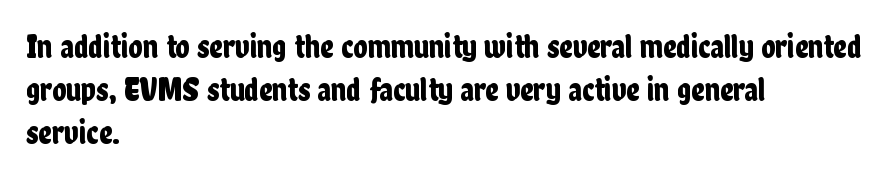
The image shows 33 px condensed sans-serif type, upright; set left-aligned, normal line spacing (1.31x), normal letter spacing, not underlined; low stroke contrast and a medium x-height.
